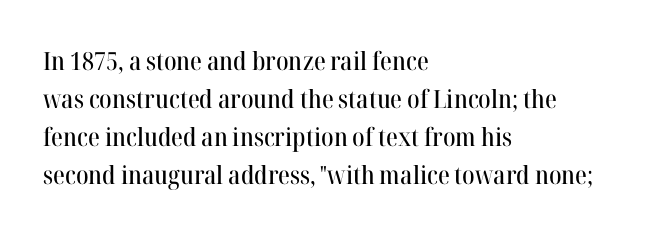
The image shows 25 px text type, upright; set left-aligned, normal line spacing (1.52x), normal letter spacing, not underlined.
